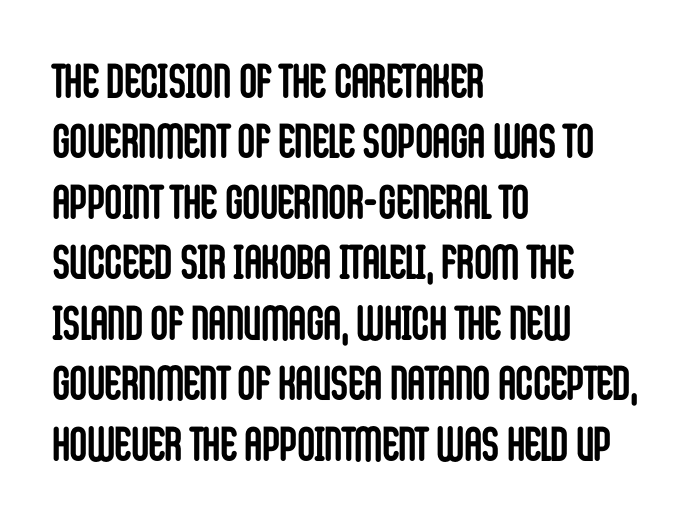
{"serif": "no", "italic": "no", "bold": "yes", "weight": "semibold", "width": "condensed", "stroke_contrast": "low", "x_height": "large", "monospaced": "no", "underline": "no", "align": "left", "line_spacing": "normal", "line_spacing_ratio": 1.26, "letter_spacing": "normal", "letter_spacing_em": 0.0, "glyph_px": 48}
